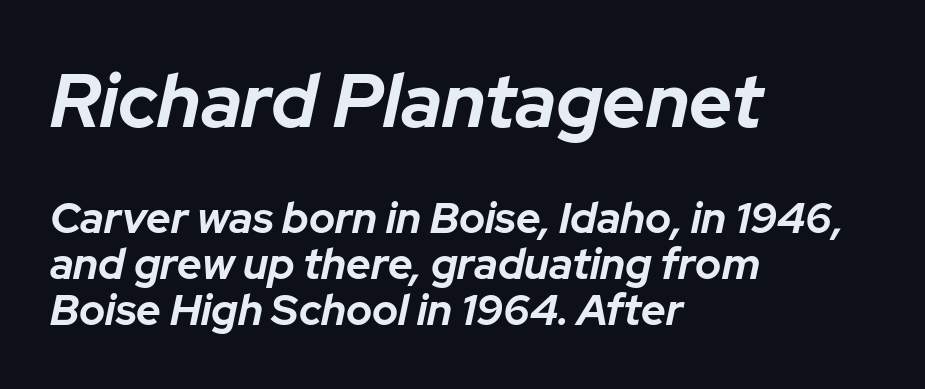
{"italic": "yes", "lean": "right", "slant_degrees": 12, "bold": "yes", "weight": "bold", "width": "normal", "stroke_contrast": "low", "x_height": "medium", "monospaced": "no", "underline": "no", "align": "left", "line_spacing": "tight", "line_spacing_ratio": 1.06, "letter_spacing": "normal", "letter_spacing_em": 0.0, "larger_block": "first", "size_ratio": 1.74, "glyph_px": 75}
